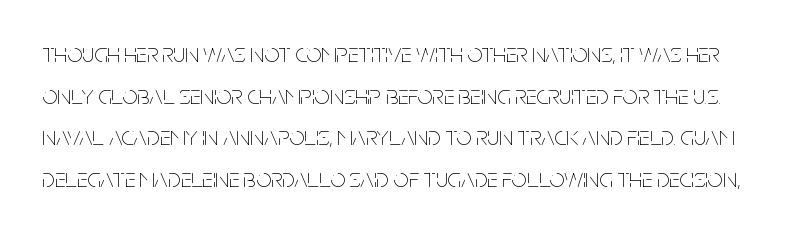
Q: Is the text bold? A: No.
Q: Is the text italic (slanted)? A: No, it is upright.
Q: Is the text underlined? A: No.
Q: Is the spacing between letters normal or unusually wide? A: Normal.
Q: Is the spacing between lines tight, normal or loose? A: Normal.
